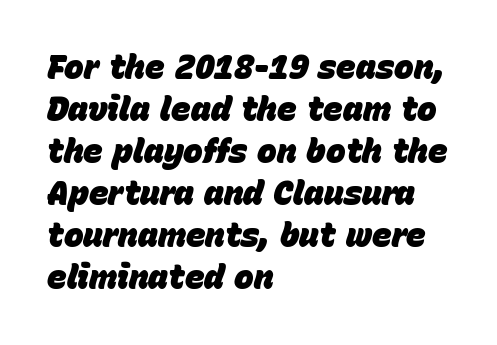
Tall strokes in this sample are angled rather than plumb. Layout note: lines flush left. Bold? Absolutely — the strokes are thick and heavy. Spacing between characters is what you'd get straight out of the box. Think of a printed novel: that variable character pitch is what you see here. Honestly, the row spacing looks completely unremarkable.
